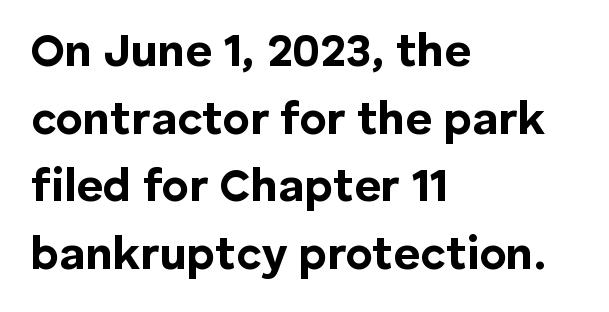
How would I describe the line gaps? Plain and ordinary. Casual observation: everything's shoved over to the left. On the weight axis this lands at bold, roughly 700. The rendering uses natural spacing where letterforms have individual widths. Spacing between characters is what you'd get straight out of the box. The letters carry no serifs — their stems end cleanly without finishing strokes.
